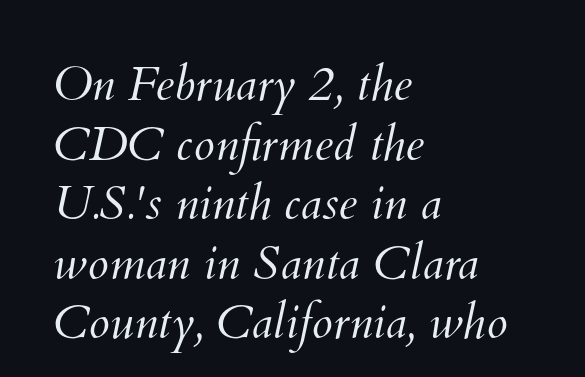
The image shows 48 px light type; set left-aligned, line spacing 1.24x, normal letter spacing, not underlined; medium stroke contrast and a small x-height.
